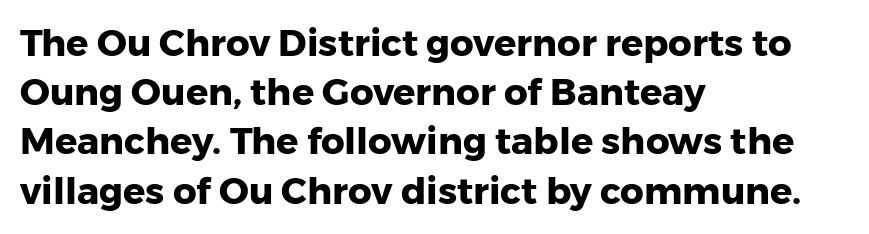
Q: Is the text bold? A: Yes.
Q: Is the text italic (slanted)? A: No, it is upright.
Q: Is the typeface a serif or a sans-serif typeface? A: Sans-serif.
Q: Is the text underlined? A: No.
Q: How is the paragraph aligned? A: Left-aligned.
Q: Is the spacing between letters normal or unusually wide? A: Normal.
Q: Is the spacing between lines tight, normal or loose? A: Normal.
Q: Width (condensed, normal, or wide)? A: Normal.
Q: Stroke contrast? A: Low.
Q: x-height? A: Medium.
Q: Monospaced? A: No.
